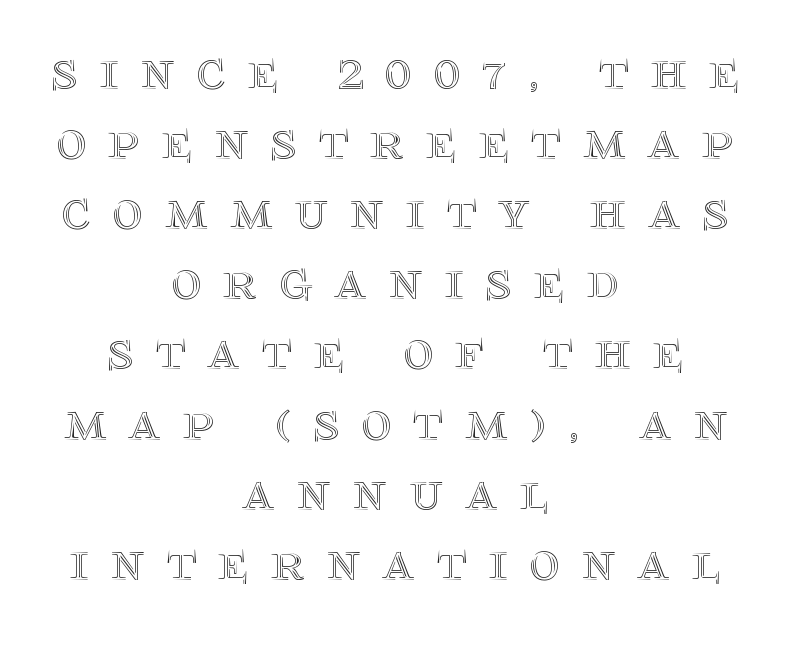
Short and long lines alike share a common midpoint. Bare-footed words on every line. Note the varied advance widths — an 'i' is clearly narrower than an 'm'. Is the letter spacing exaggerated? Yes — the characters are pushed far apart. No italicization has been applied; the sample stays upright.
